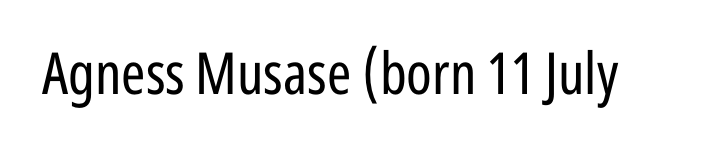
The letters advance in unequal steps, a hallmark of proportional type. In terms of letterform style, serifs are entirely absent. Letters have the restrained weight of plain body copy at most. The horizontal fit of the characters is conventional and even. Descenders are the only things crossing below the line. This is the regular roman posture of the typeface.
